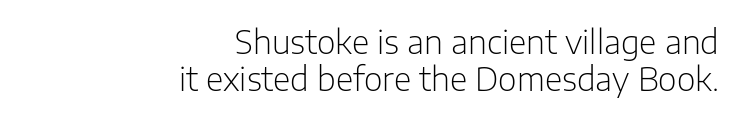
Q: Is the text bold? A: No.
Q: Is the text italic (slanted)? A: No, it is upright.
Q: Is the typeface a serif or a sans-serif typeface? A: Sans-serif.
Q: Is the text underlined? A: No.
Q: How is the paragraph aligned? A: Right-aligned.
Q: Is the spacing between letters normal or unusually wide? A: Normal.
Q: Width (condensed, normal, or wide)? A: Normal.
Q: Stroke contrast? A: Low.
Q: x-height? A: Medium.
Q: Monospaced? A: No.
